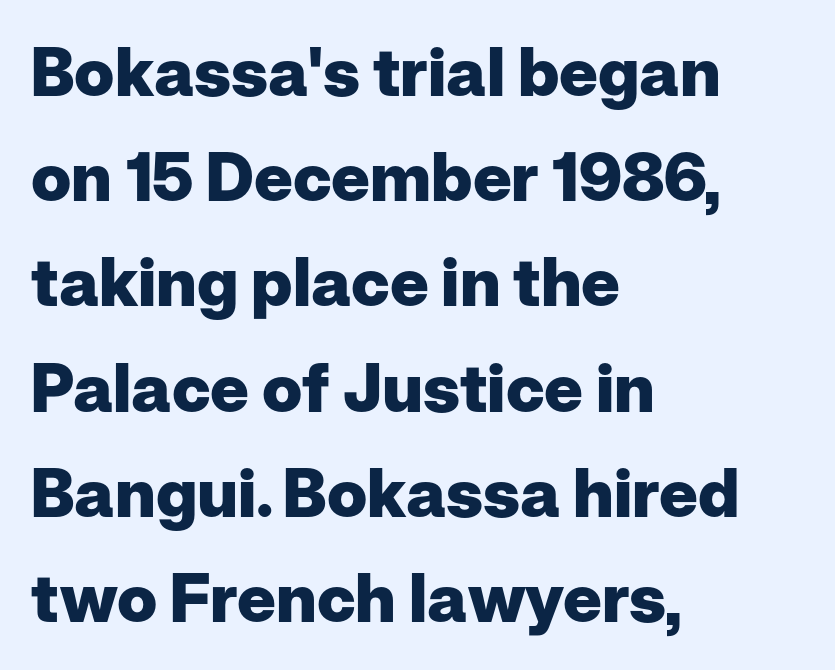
Q: Is the text bold? A: Yes.
Q: Is the text italic (slanted)? A: No, it is upright.
Q: Is the typeface a serif or a sans-serif typeface? A: Sans-serif.
Q: Is the text underlined? A: No.
Q: How is the paragraph aligned? A: Left-aligned.
Q: Is the spacing between letters normal or unusually wide? A: Normal.
Q: Is the spacing between lines tight, normal or loose? A: Normal.
Q: Width (condensed, normal, or wide)? A: Normal.
Q: Stroke contrast? A: Low.
Q: x-height? A: Medium.
Q: Monospaced? A: No.
